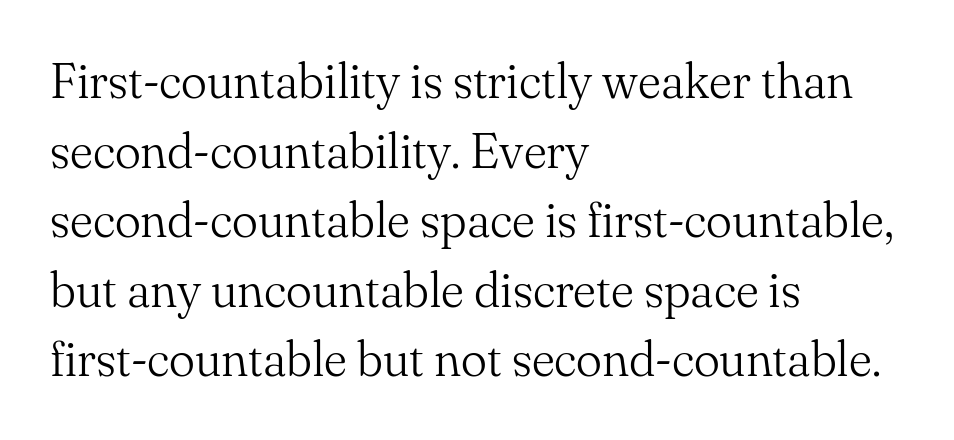
The image shows 49 px light serif type, upright; set left-aligned, normal line spacing (1.42x), normal letter spacing, not underlined; medium stroke contrast and a small x-height.
